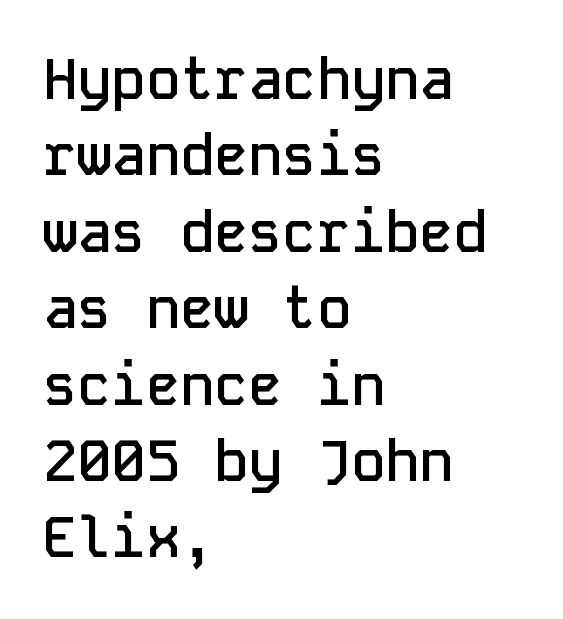
The image shows 57 px semibold sans-serif type, upright, monospaced; set left-aligned, normal line spacing (1.34x), normal letter spacing, not underlined; low stroke contrast and a medium x-height.
